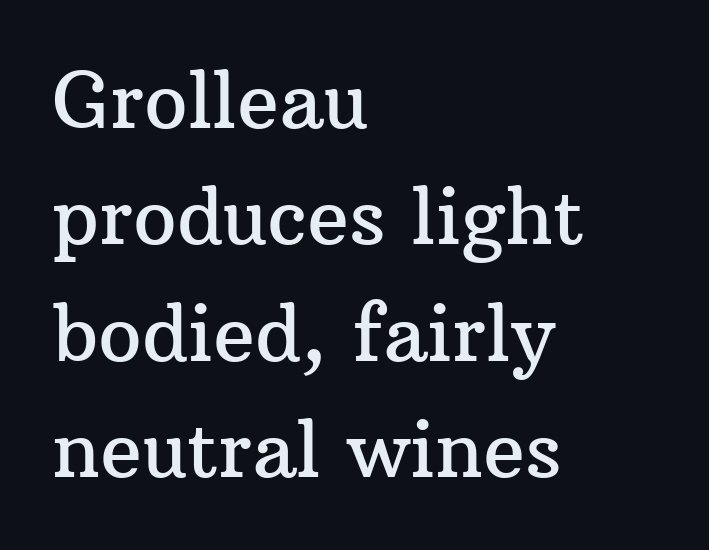
The image shows 77 px serif type, upright; set left-aligned, normal line spacing (1.51x), normal letter spacing, not underlined; medium stroke contrast and a medium x-height.
